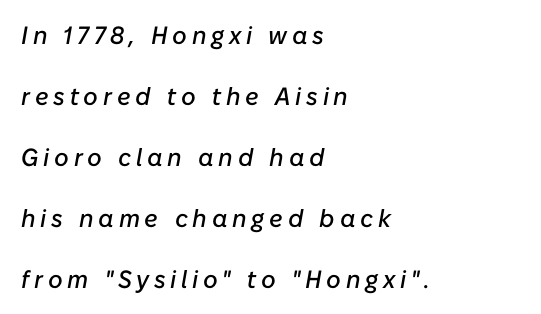
Caption: multi-line text, flush left, ragged right. What's the leading like? Stretched, with rows far apart. The specimen omits any rule beneath the text block's lines. Does the lettering tilt? It does — this is italic.
